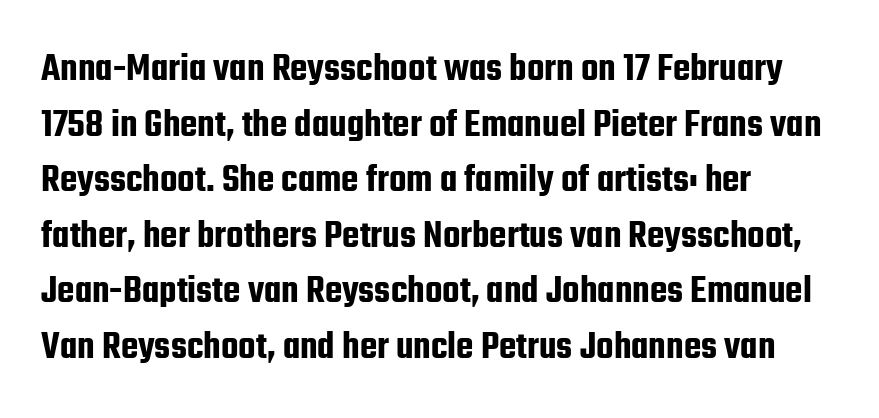
{"serif": "no", "italic": "no", "width": "condensed", "stroke_contrast": "low", "x_height": "medium", "monospaced": "no", "underline": "no", "align": "left", "line_spacing": "normal", "line_spacing_ratio": 1.39, "letter_spacing": "normal", "letter_spacing_em": 0.0, "glyph_px": 40}
